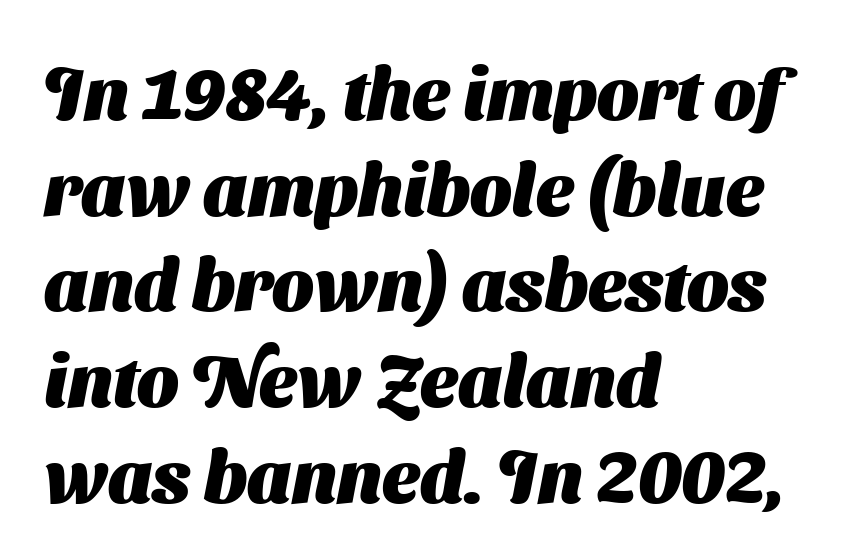
Q: Is the text bold? A: Yes.
Q: Is the typeface a serif or a sans-serif typeface? A: Sans-serif.
Q: Is the text underlined? A: No.
Q: How is the paragraph aligned? A: Left-aligned.
Q: Is the spacing between letters normal or unusually wide? A: Normal.
Q: Is the spacing between lines tight, normal or loose? A: Normal.
Q: Width (condensed, normal, or wide)? A: Normal.
Q: Stroke contrast? A: Medium.
Q: x-height? A: Medium.
Q: Monospaced? A: No.
